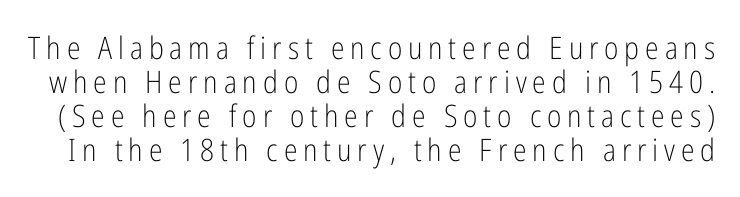
The image shows 31 px light, condensed sans-serif type, upright; set tight line spacing (1.1x), not underlined; low stroke contrast and a medium x-height.
